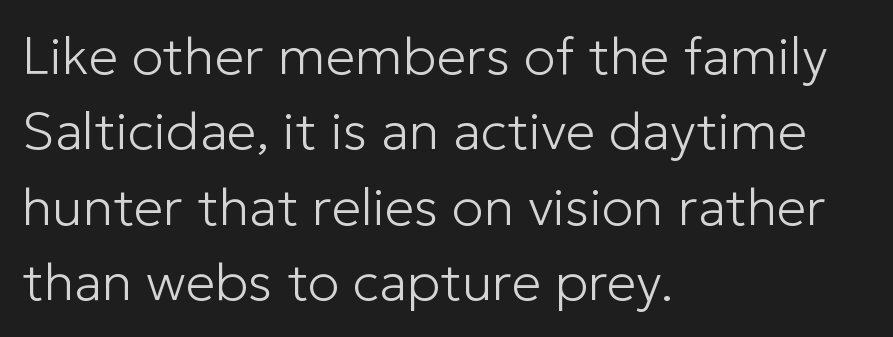
These lines are rendered in a variable-pitch font. Horizontally, the lines are justified to the leading edge only. The typeface chosen for these lines omits serifs. Lines of text with bare space underneath. Think standard paragraph weight, or any step lighter than that.
